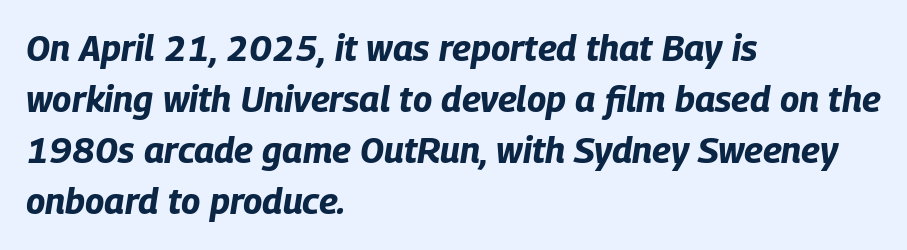
Q: Is the text bold? A: Yes.
Q: Is the text italic (slanted)? A: Yes, it leans right by about 9 degrees.
Q: Is the text underlined? A: No.
Q: How is the paragraph aligned? A: Left-aligned.
Q: Is the spacing between letters normal or unusually wide? A: Normal.
Q: Is the spacing between lines tight, normal or loose? A: Normal.
Q: Width (condensed, normal, or wide)? A: Condensed.
Q: Stroke contrast? A: Low.
Q: x-height? A: Large.
Q: Monospaced? A: No.
